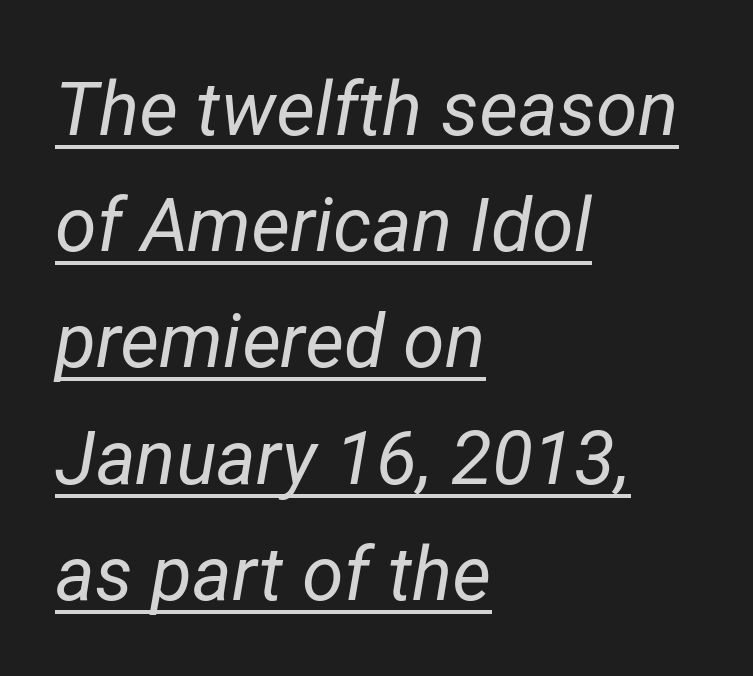
The rendering anchors every line to the left-hand side. The glyphs are accompanied by a horizontal stroke just below them. Italic: yes, the glyphs are oblique. If you measured baseline to baseline, you'd find a middling distance. The face used here is rendered with its standard letterfit.
